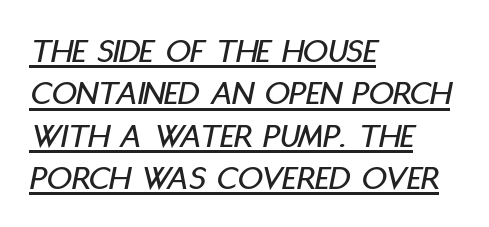
The image shows 35 px condensed type, italic (leaning right); set left-aligned, line spacing 1.21x, normal letter spacing, underlined; low stroke contrast and a large x-height.
